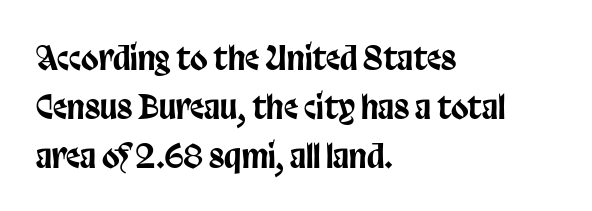
The image shows 32 px condensed sans-serif type, upright; set left-aligned, normal line spacing (1.53x), normal letter spacing, not underlined; low stroke contrast and a large x-height.
